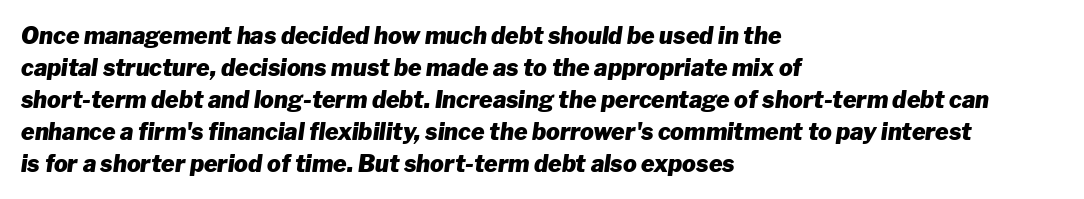
The image shows 23 px bold type, italic (leaning right); set left-aligned, normal line spacing (1.39x), normal letter spacing, not underlined.
